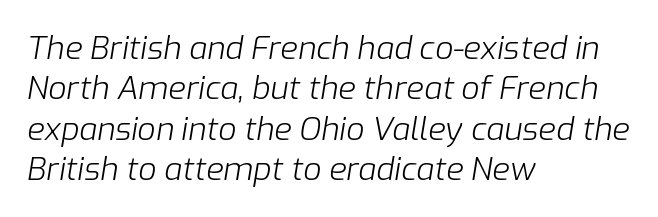
One-word summary of the alignment: left. Proportional: the letters do not fall into vertical columns. This block has exactly the height ordinary leading produces. Lines of text with bare space underneath. Yep, that's italic — everything's leaning. Stems and bowls with no extra thickness — not bold.
